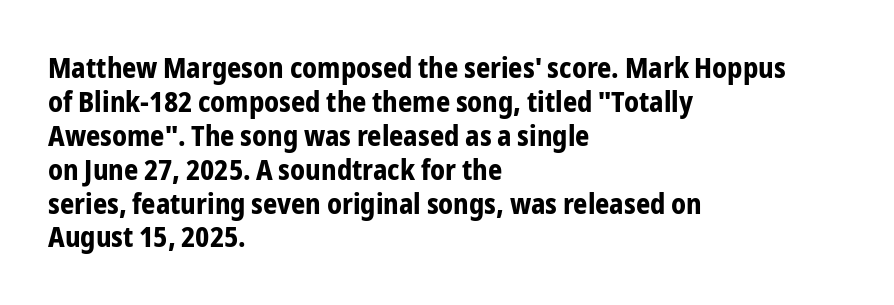
These lines are rendered in a variable-pitch font. This is roman type, the default non-slanted kind. These lines stack with their left ends in a neat column. The gaps between neighbouring characters are ordinary and unremarkable.
